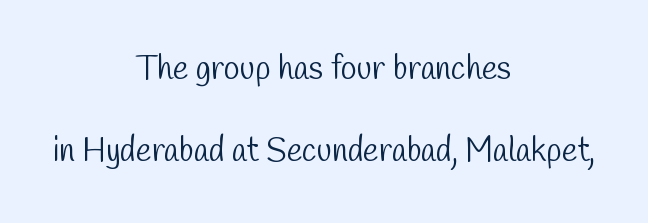
The image shows 33 px light, condensed sans-serif type; set centered, loose line spacing (2.48x), normal letter spacing, not underlined; low stroke contrast and a medium x-height.
